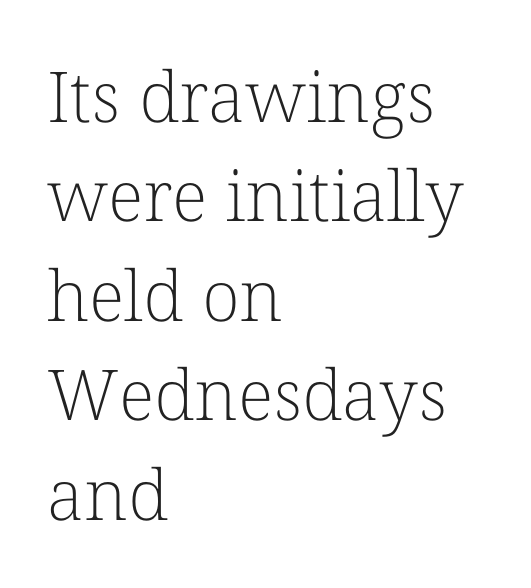
{"serif": "yes", "italic": "no", "bold": "no", "weight": "light", "width": "normal", "stroke_contrast": "low", "x_height": "medium", "monospaced": "no", "underline": "no", "align": "left", "line_spacing": "normal", "line_spacing_ratio": 1.42, "letter_spacing": "normal", "letter_spacing_em": 0.0, "glyph_px": 70}
